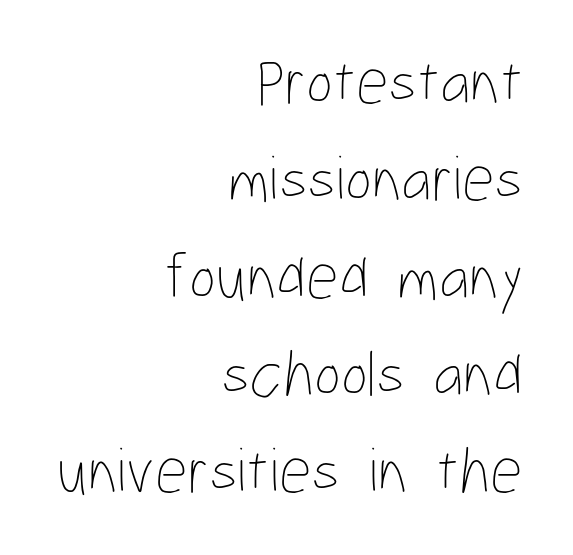
Q: Is the text bold? A: No.
Q: Is the text italic (slanted)? A: No, it is upright.
Q: Is the text underlined? A: No.
Q: How is the paragraph aligned? A: Right-aligned.
Q: Is the spacing between letters normal or unusually wide? A: Normal.
Q: Is the spacing between lines tight, normal or loose? A: Normal.
Q: Width (condensed, normal, or wide)? A: Condensed.
Q: Stroke contrast? A: Low.
Q: x-height? A: Medium.
Q: Monospaced? A: No.
